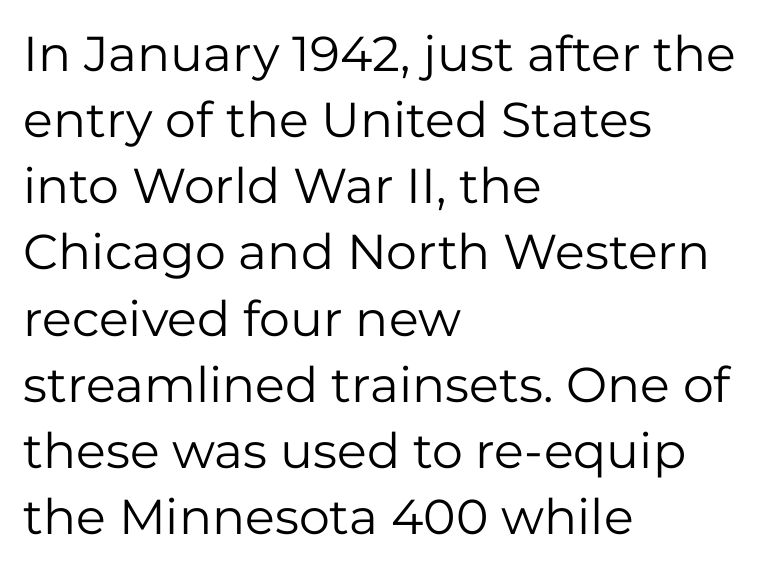
Posture: upright roman. Lines of text with bare space underneath. These lines stack with their left ends in a neat column. Weight: in the light-to-regular range. You could call the tracking neutral — neither tight nor loose. Observe the absence of serifs on each vertical stroke in this sample.
